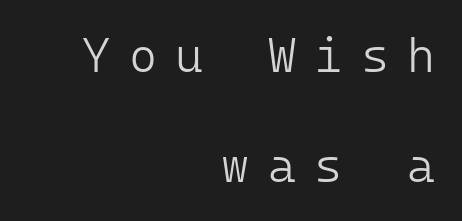
The image shows 48 px light sans-serif type, upright, monospaced; set right-aligned, loose line spacing (2.29x), unusually wide letter spacing (+0.38 em), not underlined; low stroke contrast and a medium x-height.
